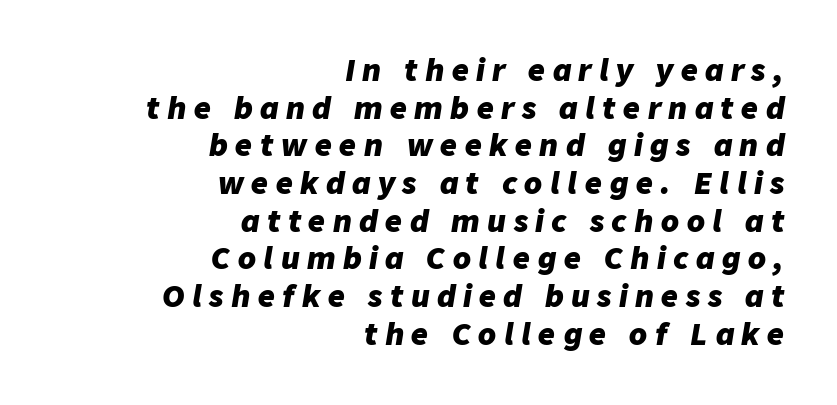
Heft: maximum for text — a bold. Slanted lettering throughout. Regarding leading, the lines here are spaced in the standard way. Any mark beneath the type? The region is blank.
